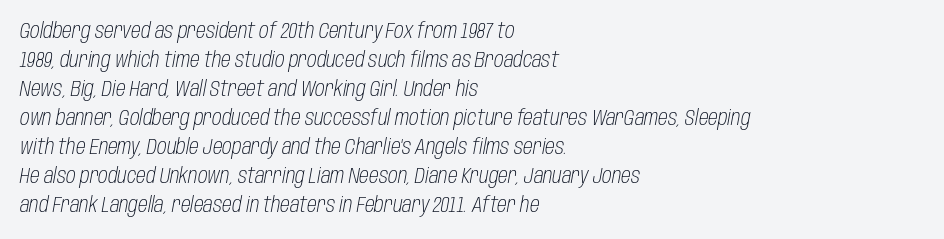
The image shows 22 px text type, italic (leaning right); set left-aligned, normal line spacing (1.32x), normal letter spacing, not underlined.
